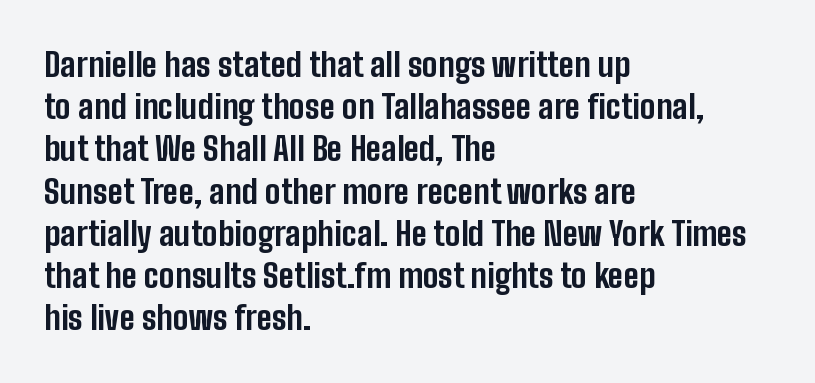
The image shows 33 px bold, condensed sans-serif type, upright; set left-aligned, normal line spacing (1.28x), normal letter spacing, not underlined; low stroke contrast and a medium x-height.
